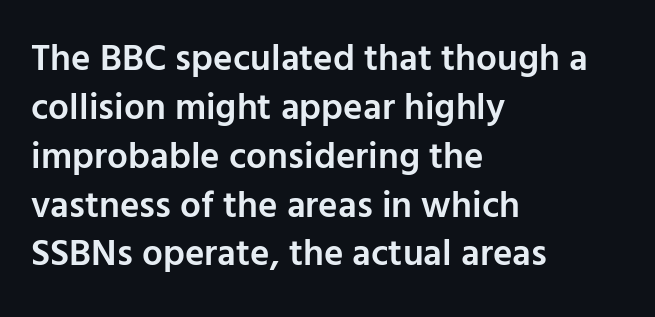
{"serif": "no", "italic": "no", "bold": "semi", "weight": "semibold", "width": "normal", "stroke_contrast": "low", "x_height": "medium", "monospaced": "no", "underline": "no", "align": "left", "line_spacing": "normal", "line_spacing_ratio": 1.32, "letter_spacing": "normal", "letter_spacing_em": 0.0, "glyph_px": 37}
